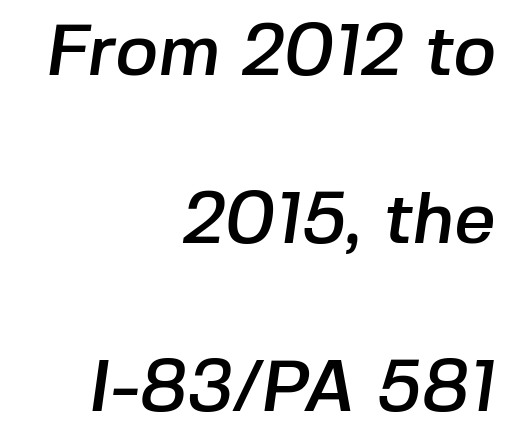
The image shows 72 px sans-serif type; set right-aligned, loose line spacing (2.33x), normal letter spacing, not underlined; low stroke contrast and a medium x-height.
